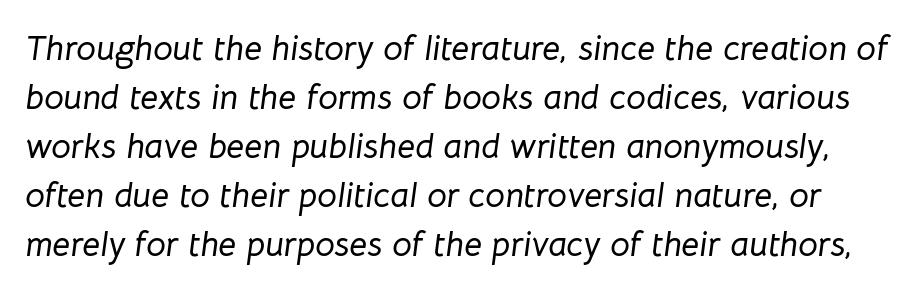
Q: Is the text italic (slanted)? A: Yes, it leans right by about 8 degrees.
Q: Is the text underlined? A: No.
Q: Is the spacing between letters normal or unusually wide? A: Normal.
Q: Is the spacing between lines tight, normal or loose? A: Normal.
Q: Width (condensed, normal, or wide)? A: Normal.
Q: Stroke contrast? A: Low.
Q: x-height? A: Medium.
Q: Monospaced? A: No.
